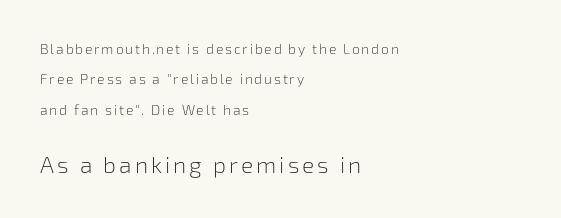
The image shows 23 px text type, upright; set left-aligned, loose line spacing (2.17x), not underlined; the second (bottom) block is 1.64x larger.
